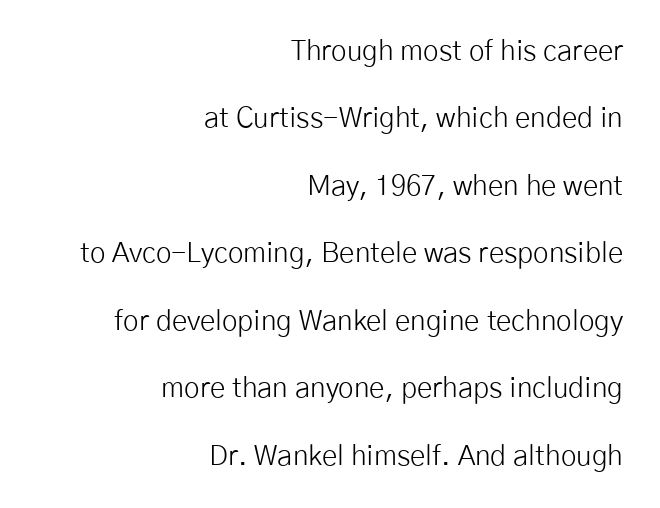
Q: Is the text bold? A: No.
Q: Is the text italic (slanted)? A: No, it is upright.
Q: Is the typeface a serif or a sans-serif typeface? A: Sans-serif.
Q: Is the text underlined? A: No.
Q: How is the paragraph aligned? A: Right-aligned.
Q: Is the spacing between letters normal or unusually wide? A: Normal.
Q: Is the spacing between lines tight, normal or loose? A: Loose.
Q: Width (condensed, normal, or wide)? A: Normal.
Q: Stroke contrast? A: Low.
Q: x-height? A: Medium.
Q: Monospaced? A: No.
